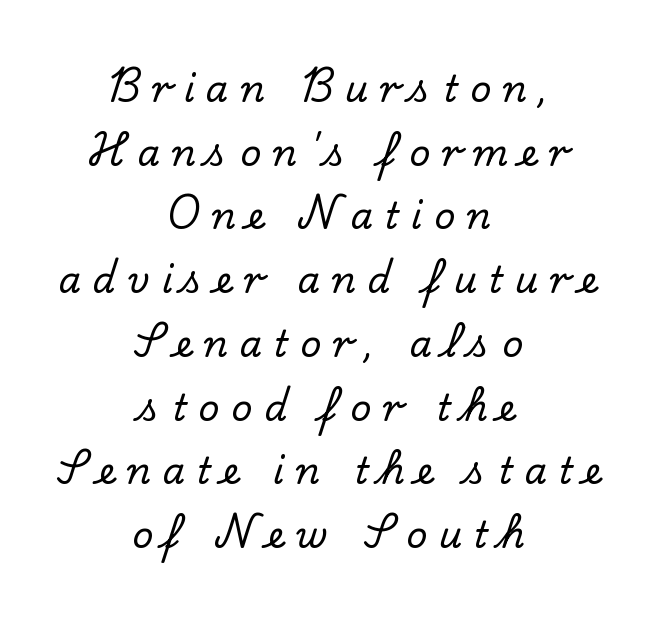
Q: Is the text italic (slanted)? A: Yes.
Q: Is the typeface a serif or a sans-serif typeface? A: Serif.
Q: Is the text underlined? A: No.
Q: How is the paragraph aligned? A: Centered.
Q: Is the spacing between letters normal or unusually wide? A: Unusually wide.
Q: Width (condensed, normal, or wide)? A: Normal.
Q: Stroke contrast? A: Low.
Q: x-height? A: Small.
Q: Monospaced? A: No.
